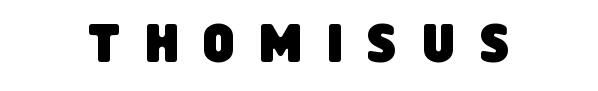
{"serif": "no", "width": "condensed", "stroke_contrast": "low", "x_height": "large", "monospaced": "no", "underline": "no", "letter_spacing": "wide", "letter_spacing_em": 0.45, "glyph_px": 55}
